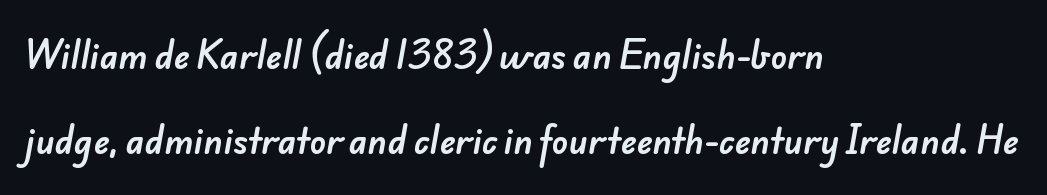
Honestly, there is no underline to notice here at all. Vertical spacing — loose. Is this a sans? Yes — the strokes have no serifs. This rendering uses left alignment, leaving the right contour irregular.
